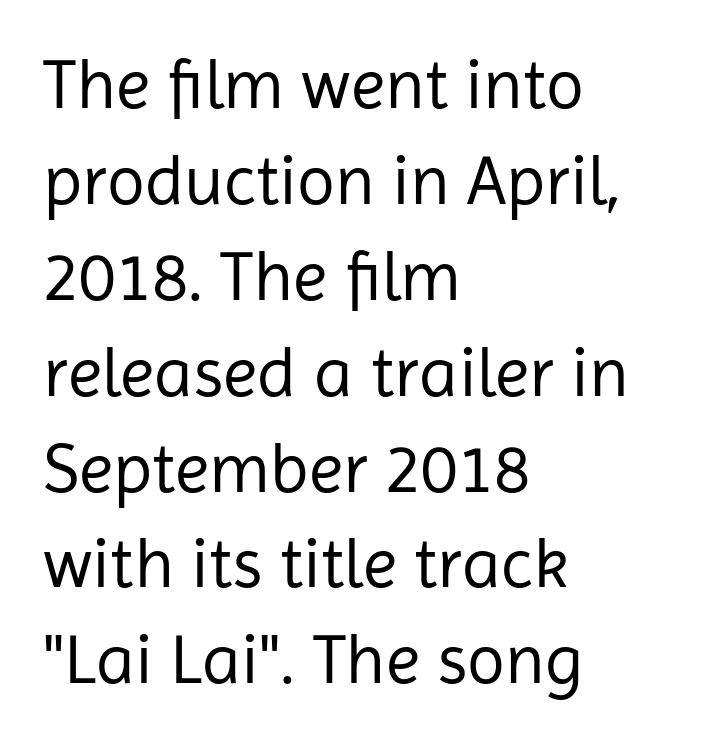
The image shows 70 px regular-weight sans-serif type, upright; set left-aligned, normal line spacing (1.37x), normal letter spacing, not underlined; low stroke contrast and a medium x-height.
